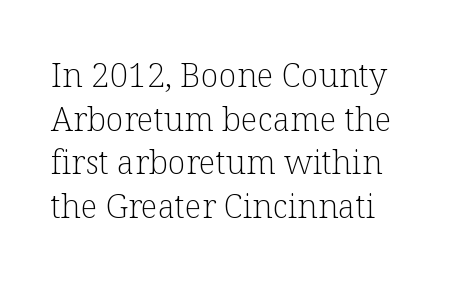
The image shows 33 px light serif type, upright; set normal line spacing (1.32x), normal letter spacing, not underlined; low stroke contrast and a medium x-height.
